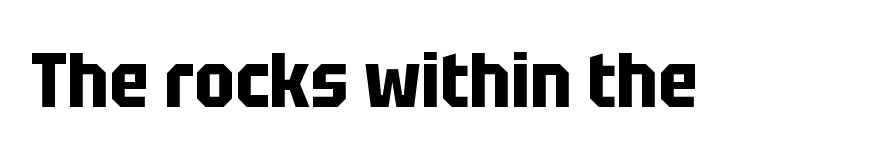
Caption: standard tracking, unaltered. Plenty of ink on the page — the face is bold. When letters stand straight like this, we call the style roman or upright. Font category for this specimen: sans-serif.
